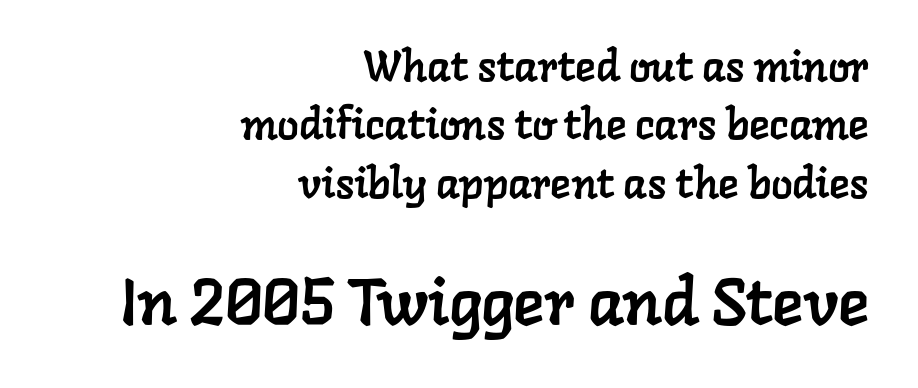
The image shows 65 px serif type; set right-aligned, normal line spacing (1.36x), normal letter spacing, not underlined; the second (bottom) block is 1.51x larger; low stroke contrast and a medium x-height.
